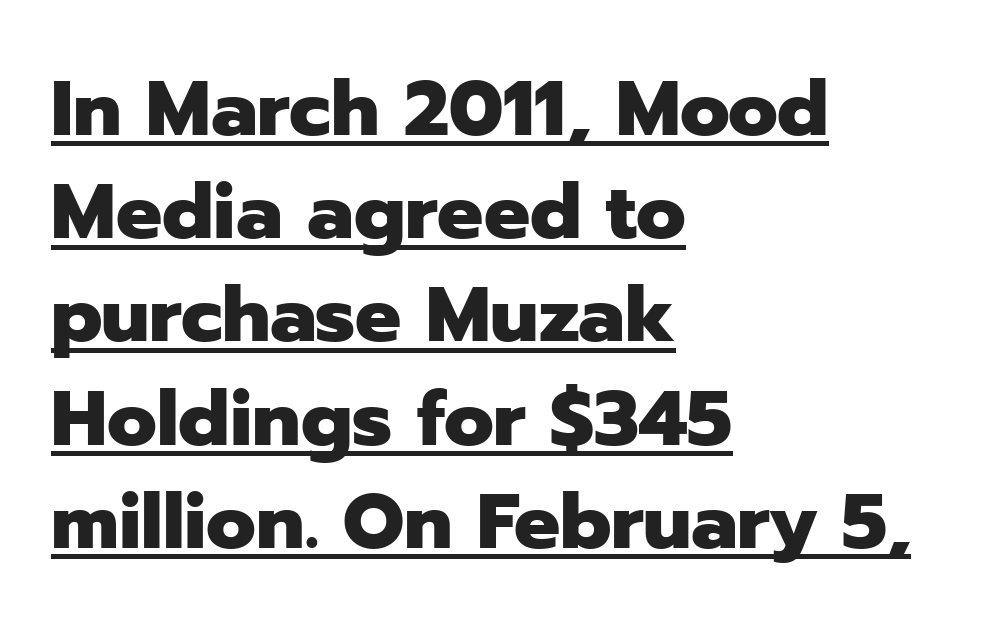
The line texture is even and compact thanks to regular tracking. These lines are rendered in a variable-pitch font. A full-strength bold gives these letters their thick strokes. Reading down the block, your eye returns to a fixed left position each line. The rendering uses a moderate line-height, typical for paragraphs.
